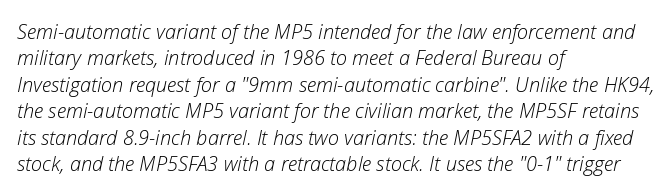
Clear beneath every line of the passage. Spacing between characters is what you'd get straight out of the box. Teacher's note: observe the even left margin — that is flush-left alignment. This reads as an unemphasized weight, regular at the heaviest. Leading: standard.
